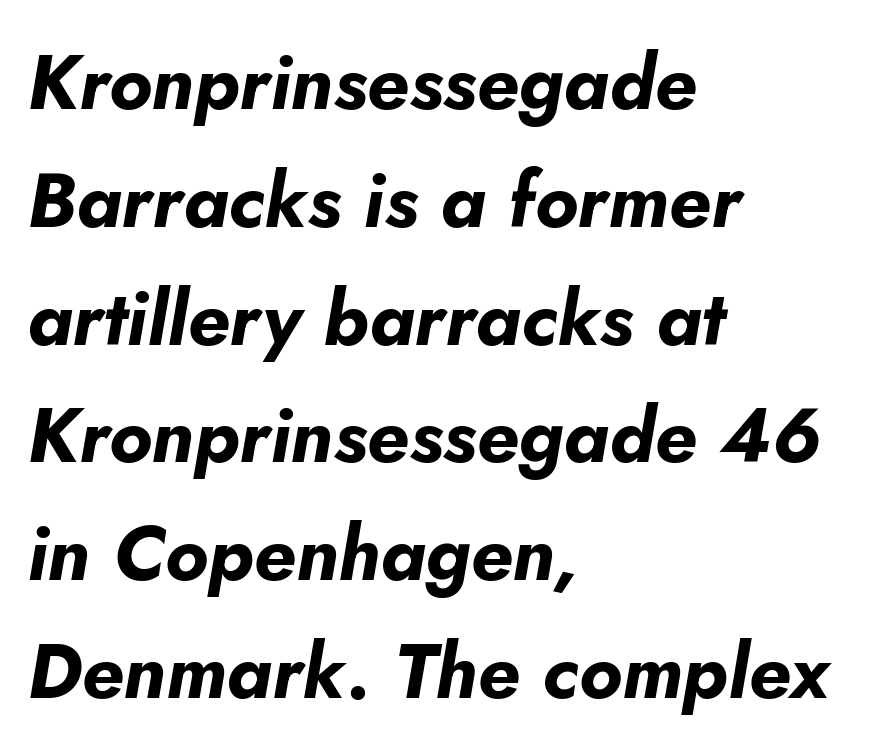
The image shows 76 px bold type, italic (leaning right); set left-aligned, normal line spacing (1.55x), normal letter spacing, not underlined; low stroke contrast and a small x-height.
